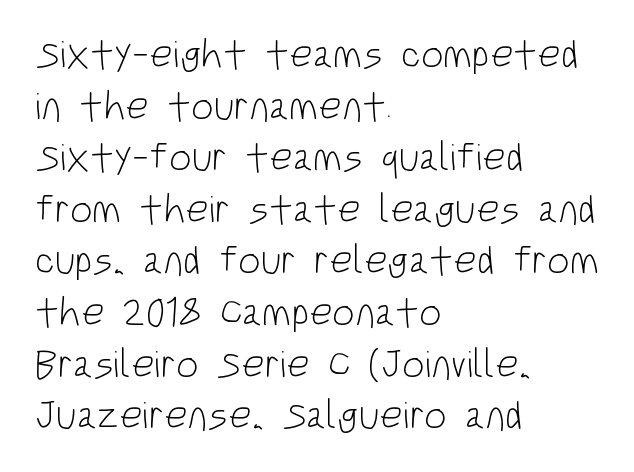
{"serif": "no", "italic": "no", "bold": "no", "weight": "light", "width": "condensed", "stroke_contrast": "low", "x_height": "large", "monospaced": "no", "underline": "no", "align": "left", "line_spacing": "normal", "line_spacing_ratio": 1.29, "letter_spacing": "normal", "letter_spacing_em": 0.0, "glyph_px": 40}
